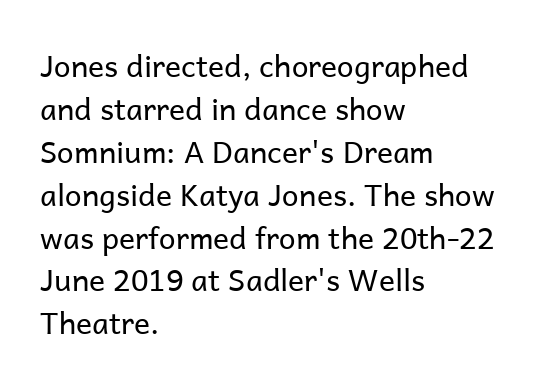
Q: Is the text bold? A: No.
Q: Is the text italic (slanted)? A: No, it is upright.
Q: Is the typeface a serif or a sans-serif typeface? A: Sans-serif.
Q: Is the text underlined? A: No.
Q: How is the paragraph aligned? A: Left-aligned.
Q: Is the spacing between letters normal or unusually wide? A: Normal.
Q: Is the spacing between lines tight, normal or loose? A: Normal.
Q: Width (condensed, normal, or wide)? A: Normal.
Q: Stroke contrast? A: Low.
Q: x-height? A: Medium.
Q: Monospaced? A: No.
